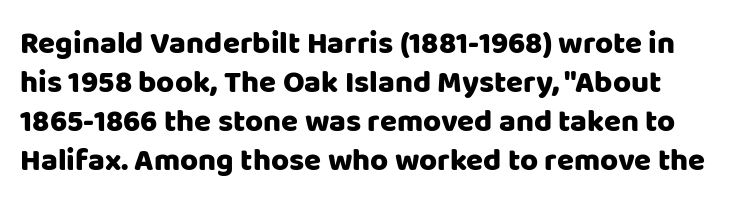
Q: Is the text italic (slanted)? A: No, it is upright.
Q: Is the typeface a serif or a sans-serif typeface? A: Sans-serif.
Q: Is the text underlined? A: No.
Q: Is the spacing between letters normal or unusually wide? A: Normal.
Q: Is the spacing between lines tight, normal or loose? A: Normal.
Q: Width (condensed, normal, or wide)? A: Normal.
Q: Stroke contrast? A: Low.
Q: x-height? A: Large.
Q: Monospaced? A: No.
